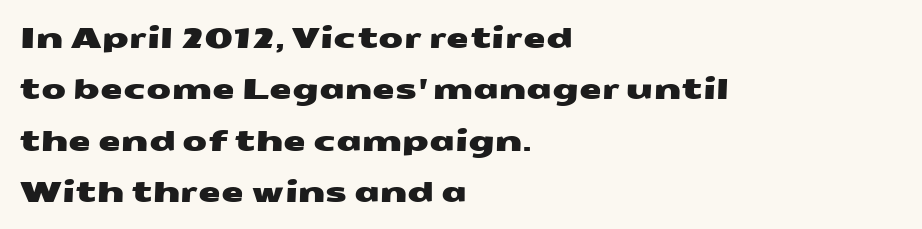
Q: Is the typeface a serif or a sans-serif typeface? A: Sans-serif.
Q: Is the text underlined? A: No.
Q: How is the paragraph aligned? A: Left-aligned.
Q: Is the spacing between letters normal or unusually wide? A: Normal.
Q: Width (condensed, normal, or wide)? A: Wide.
Q: Stroke contrast? A: Medium.
Q: x-height? A: Medium.
Q: Monospaced? A: No.
